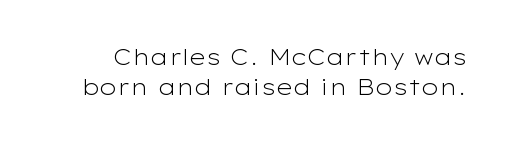
Q: Is the text bold? A: No.
Q: Is the text italic (slanted)? A: No, it is upright.
Q: Is the text underlined? A: No.
Q: Is the spacing between letters normal or unusually wide? A: Normal.
Q: Is the spacing between lines tight, normal or loose? A: Normal.
